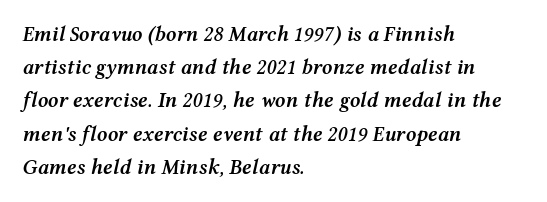
Q: Is the text bold? A: Semi-bold.
Q: Is the text italic (slanted)? A: Yes, it leans right by about 12 degrees.
Q: Is the text underlined? A: No.
Q: How is the paragraph aligned? A: Left-aligned.
Q: Is the spacing between letters normal or unusually wide? A: Normal.
Q: Is the spacing between lines tight, normal or loose? A: Normal.
